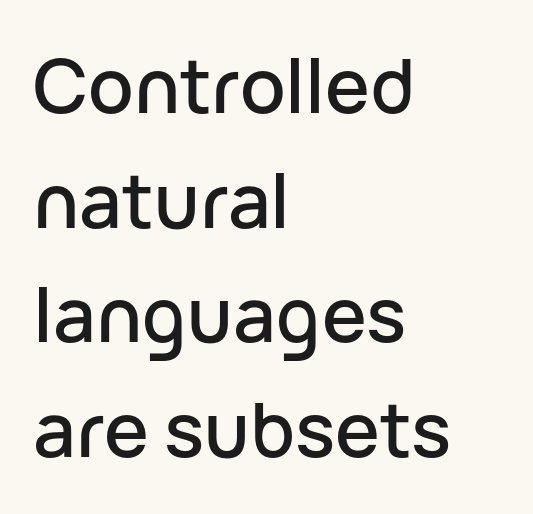
Font category for this specimen: sans-serif. Rule under the text: the space is simply empty. The rendering uses natural spacing where letterforms have individual widths. The passage is arranged the way most books set body copy — flush left. Posture: straight, roman, zero tilt. Standard letterfit; no display-style spreading of the glyphs.
